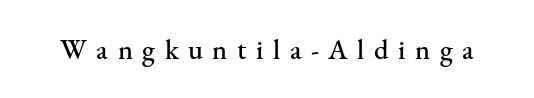
The glyphs are unaccompanied by any horizontal stroke below them. Character widths vary here, with narrow letters taking less room than wide ones. The glyphs in this specimen are seriffed. The tracking jumps out immediately: characters are airy and widely separated. The lettering stays uniformly vertical, giving the passage a roman look.
